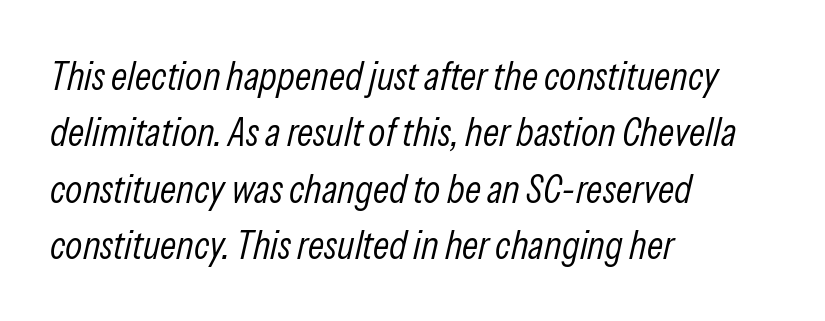
{"italic": "yes", "lean": "right", "slant_degrees": 13, "bold": "no", "weight": "light", "width": "condensed", "stroke_contrast": "low", "x_height": "medium", "monospaced": "no", "underline": "no", "align": "left", "line_spacing": "normal", "line_spacing_ratio": 1.41, "letter_spacing": "normal", "letter_spacing_em": 0.0, "glyph_px": 40}
